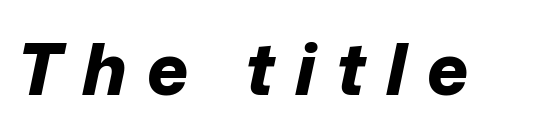
The image shows 71 px bold type, italic (leaning right); set unusually wide letter spacing (+0.29 em), not underlined; low stroke contrast and a medium x-height.
